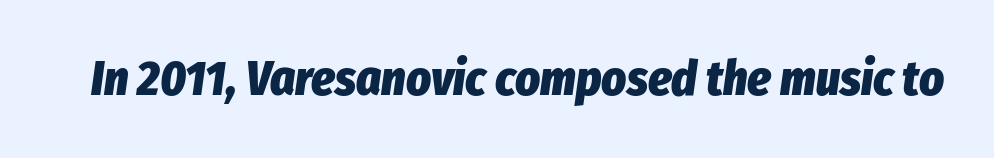
Q: Is the text bold? A: Yes.
Q: Is the text italic (slanted)? A: Yes, it leans right by about 8 degrees.
Q: Is the text underlined? A: No.
Q: Is the spacing between letters normal or unusually wide? A: Normal.
Q: Width (condensed, normal, or wide)? A: Condensed.
Q: Stroke contrast? A: Low.
Q: x-height? A: Medium.
Q: Monospaced? A: No.
